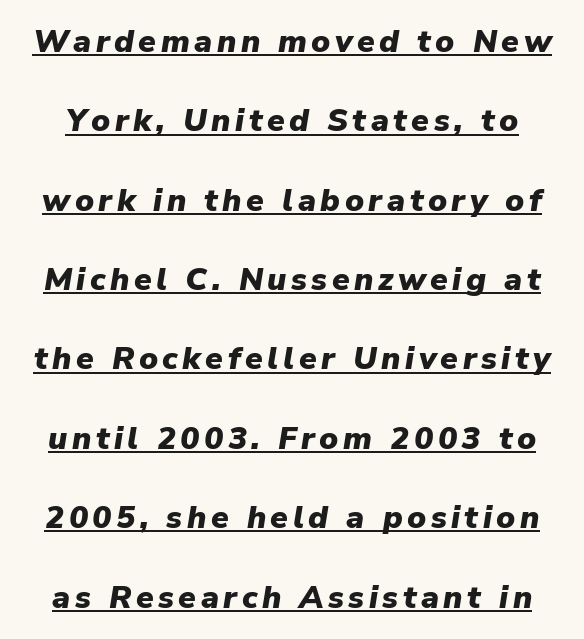
Do the characters align in a grid? No, the font is proportional. Looks like someone drew a line under every word here. Vertical spacing — loose. The lettering tilts uniformly, giving the passage an italic look.
